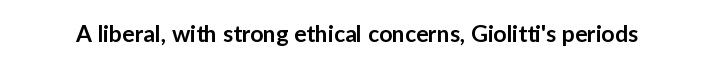
The image shows 23 px text type, upright; set normal letter spacing, not underlined.
